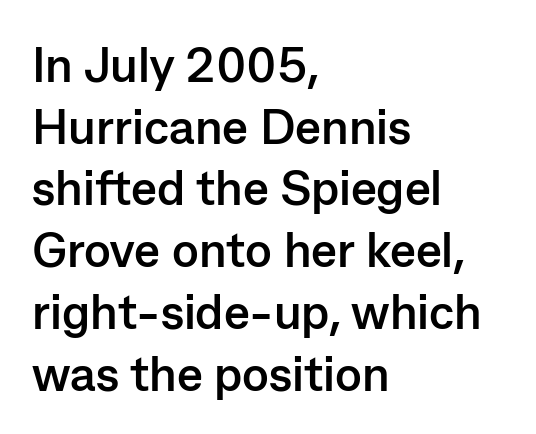
{"serif": "no", "italic": "no", "bold": "yes", "weight": "semibold", "width": "normal", "stroke_contrast": "low", "x_height": "medium", "monospaced": "no", "underline": "no", "align": "left", "line_spacing": "normal", "line_spacing_ratio": 1.26, "letter_spacing": "normal", "letter_spacing_em": 0.0, "glyph_px": 49}
